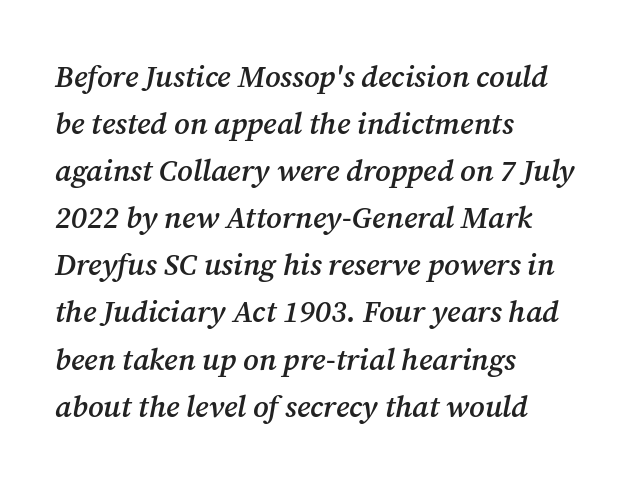
{"serif": "yes", "italic": "yes", "lean": "right", "slant_degrees": 12, "bold": "semi", "weight": "semibold", "width": "normal", "stroke_contrast": "medium", "x_height": "medium", "monospaced": "no", "underline": "no", "align": "left", "line_spacing": "normal", "line_spacing_ratio": 1.57, "letter_spacing": "normal", "letter_spacing_em": 0.0, "glyph_px": 30}
